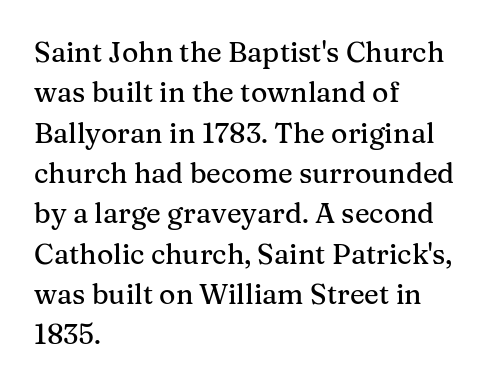
{"serif": "yes", "italic": "no", "width": "normal", "stroke_contrast": "medium", "x_height": "medium", "monospaced": "no", "underline": "no", "align": "left", "line_spacing": "normal", "line_spacing_ratio": 1.44, "letter_spacing": "normal", "letter_spacing_em": 0.0, "glyph_px": 28}
